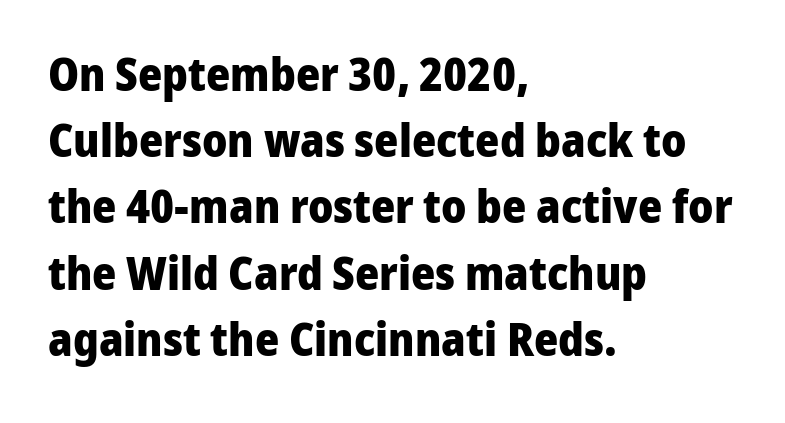
This rendering uses left alignment, leaving the right contour irregular. Check under the words: just untouched page. Check where the strokes stop: nothing finishes them off — pure sans. Looks like regular typesetting: each glyph gets only the width it needs.
